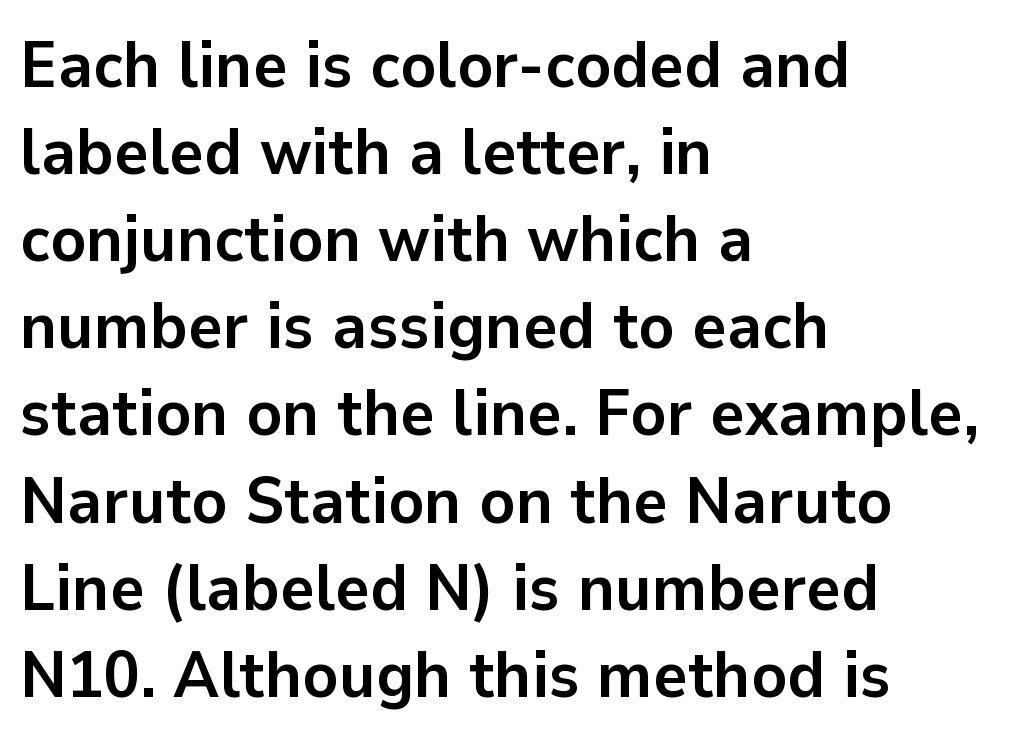
The image shows 66 px semibold sans-serif type, upright; set left-aligned, normal line spacing (1.32x), normal letter spacing, not underlined; low stroke contrast and a medium x-height.
